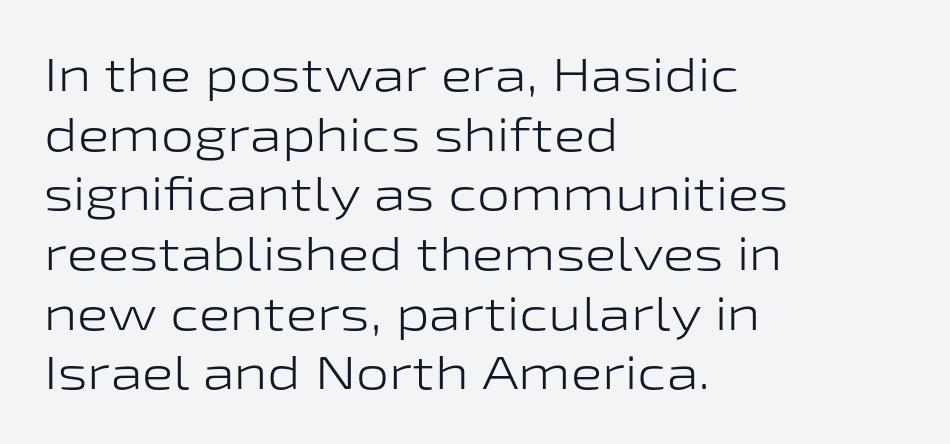
Q: Is the text bold? A: No.
Q: Is the text italic (slanted)? A: No, it is upright.
Q: Is the typeface a serif or a sans-serif typeface? A: Sans-serif.
Q: Is the text underlined? A: No.
Q: How is the paragraph aligned? A: Left-aligned.
Q: Is the spacing between letters normal or unusually wide? A: Normal.
Q: Is the spacing between lines tight, normal or loose? A: Normal.
Q: Width (condensed, normal, or wide)? A: Wide.
Q: Stroke contrast? A: Low.
Q: x-height? A: Medium.
Q: Monospaced? A: No.
